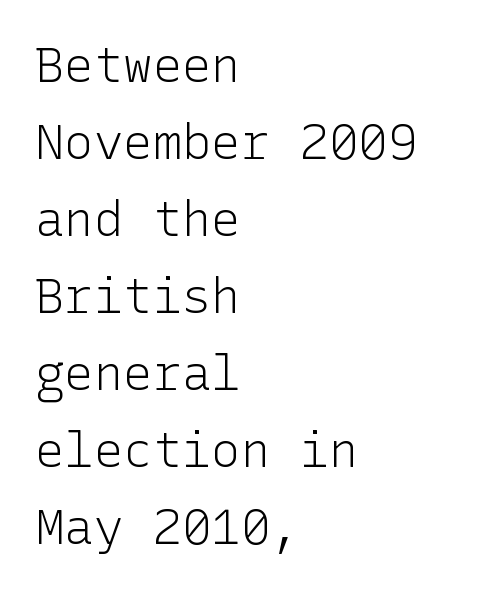
A typesetter would call this leading conventional body-copy spacing. The type family on display is of the sans-serif kind. Letter spacing: default. This rendering features lettering with no underline. Stems here are at most as thick as an everyday book face. One-word summary of the alignment: left.
